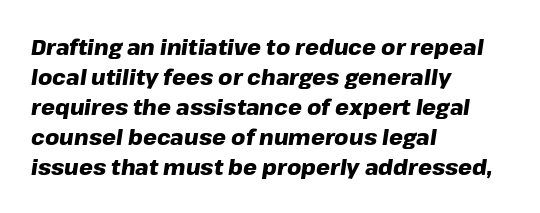
Q: Is the text bold? A: Yes.
Q: Is the text italic (slanted)? A: Yes, it leans right by about 8 degrees.
Q: Is the text underlined? A: No.
Q: How is the paragraph aligned? A: Left-aligned.
Q: Is the spacing between letters normal or unusually wide? A: Normal.
Q: Is the spacing between lines tight, normal or loose? A: Normal.
